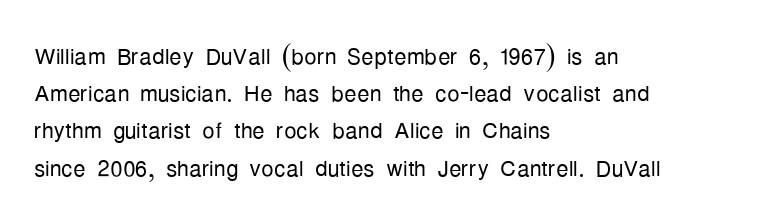
Q: Is the text bold? A: No.
Q: Is the text italic (slanted)? A: No, it is upright.
Q: Is the typeface a serif or a sans-serif typeface? A: Sans-serif.
Q: Is the text underlined? A: No.
Q: How is the paragraph aligned? A: Left-aligned.
Q: Is the spacing between letters normal or unusually wide? A: Normal.
Q: Width (condensed, normal, or wide)? A: Condensed.
Q: Stroke contrast? A: Low.
Q: x-height? A: Medium.
Q: Monospaced? A: No.
